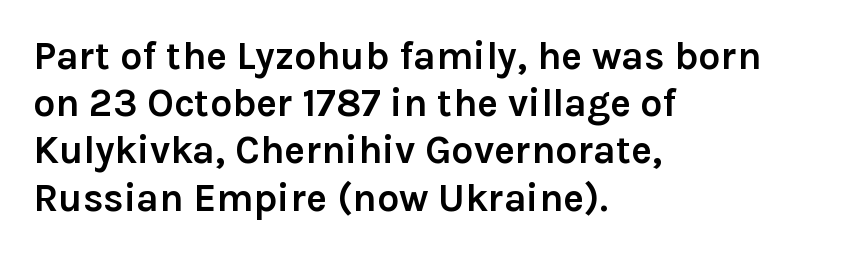
The image shows 39 px semibold sans-serif type, upright; set left-aligned, line spacing 1.21x, normal letter spacing, not underlined; low stroke contrast and a medium x-height.
